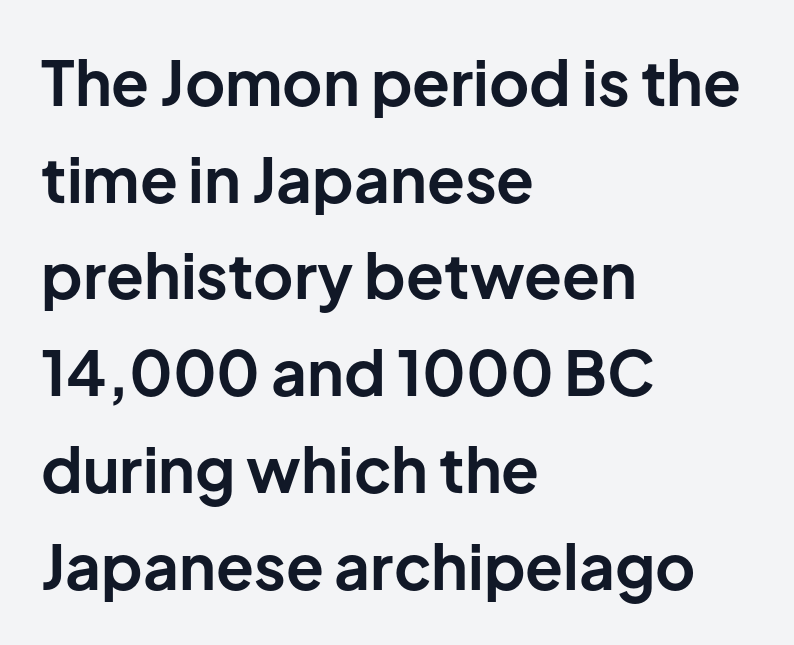
{"serif": "no", "italic": "no", "bold": "yes", "weight": "bold", "width": "normal", "stroke_contrast": "low", "x_height": "medium", "monospaced": "no", "underline": "no", "align": "left", "line_spacing": "normal", "line_spacing_ratio": 1.56, "letter_spacing": "normal", "letter_spacing_em": 0.0, "glyph_px": 62}
